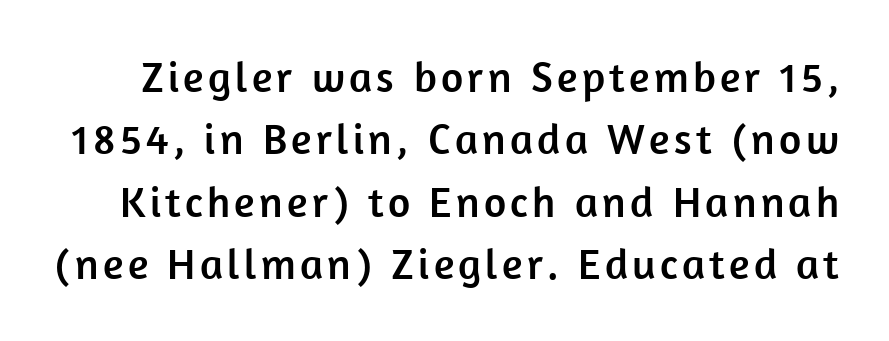
{"serif": "no", "italic": "no", "width": "normal", "stroke_contrast": "low", "x_height": "medium", "monospaced": "no", "underline": "no", "line_spacing": "normal", "line_spacing_ratio": 1.45, "glyph_px": 43}
